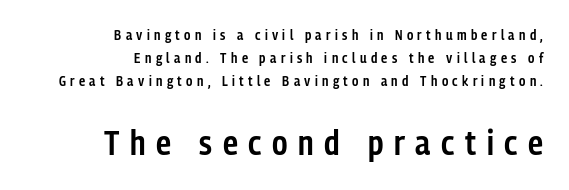
This sample has the flowing, uneven cadence of proportional lettering. Bare-footed words on every line. This rendering widens character spacing well past its baseline value. The second block has been scaled up relative to the first. Horizontal bands of white between lines are of average thickness. Horizontally, the lines are justified to the trailing edge only.
